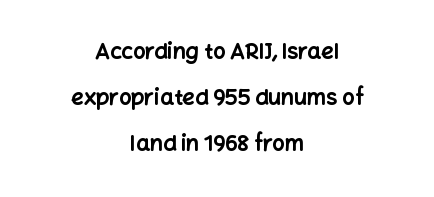
Q: Is the text bold? A: Yes.
Q: Is the text italic (slanted)? A: No, it is upright.
Q: Is the text underlined? A: No.
Q: How is the paragraph aligned? A: Centered.
Q: Is the spacing between letters normal or unusually wide? A: Normal.
Q: Is the spacing between lines tight, normal or loose? A: Loose.
